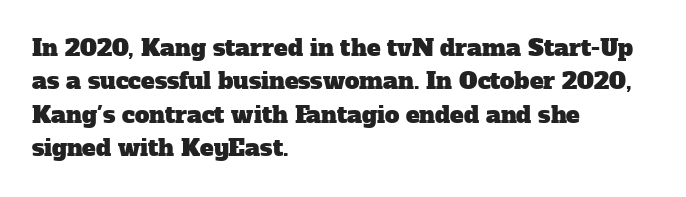
The image shows 23 px text type; set left-aligned, normal line spacing (1.45x), normal letter spacing, not underlined.
